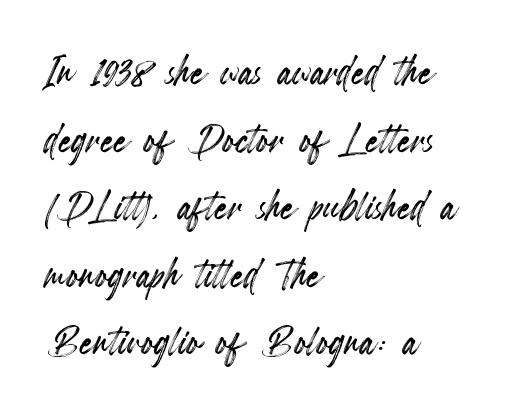
No extra tracking has been applied to these lines. In CSS terms this would be text-align: left. The letters advance in unequal steps, a hallmark of proportional type. Reading down the column, the eye jumps a familiar distance to each next line. The foot of each line stays bare and open.
